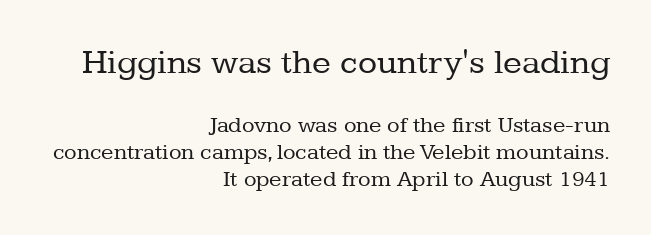
The image shows 35 px regular-weight serif type, upright; set right-aligned, line spacing 1.19x, normal letter spacing, not underlined; the first (top) block is 1.52x larger; low stroke contrast and a medium x-height.
